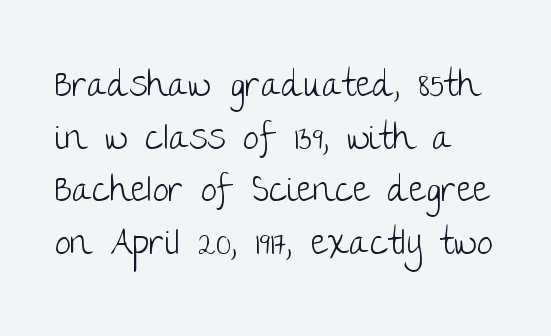
This sample keeps an unexceptional amount of space between lines. Varying glyph widths throughout — classic text-font behaviour. Type without underlining. Words appear dense and cohesive because spacing is normal. On a weight scale, this lands at 450 or below.
